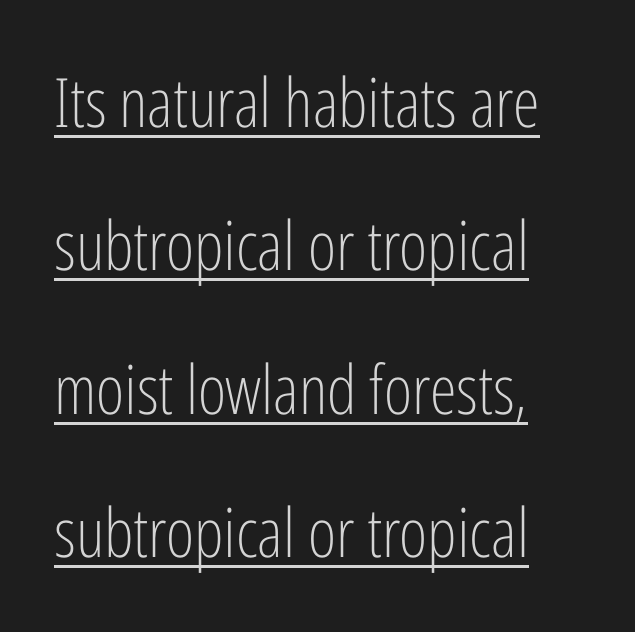
Q: Is the text bold? A: No.
Q: Is the text italic (slanted)? A: No, it is upright.
Q: Is the typeface a serif or a sans-serif typeface? A: Sans-serif.
Q: Is the text underlined? A: Yes.
Q: How is the paragraph aligned? A: Left-aligned.
Q: Is the spacing between letters normal or unusually wide? A: Normal.
Q: Is the spacing between lines tight, normal or loose? A: Loose.
Q: Width (condensed, normal, or wide)? A: Condensed.
Q: Stroke contrast? A: Low.
Q: x-height? A: Medium.
Q: Monospaced? A: No.
